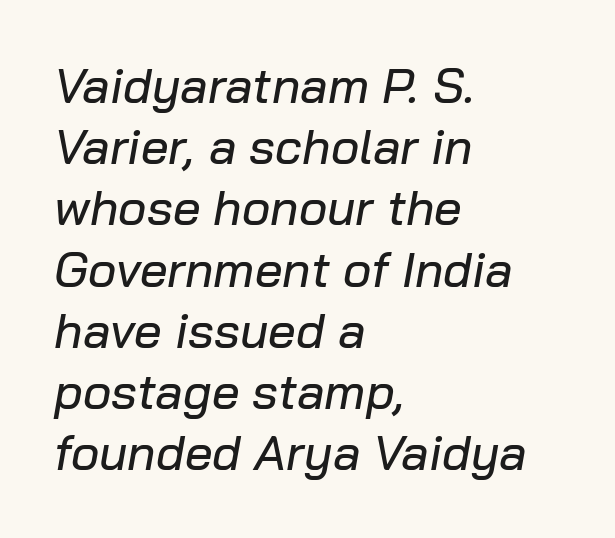
Evenly set lines give the paragraph a standard silhouette. This rendering leaves character spacing at its baseline value. Clear beneath every line of the passage. Note the varied advance widths — an 'i' is clearly narrower than an 'm'. If you drew a line through each stem, it would be angled.
